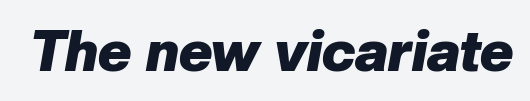
The type is set solid horizontally, with unmodified tracking. Proportional: the letters do not fall into vertical columns. The words here are not underlined. The face used here has a pronounced slope to its letters.
